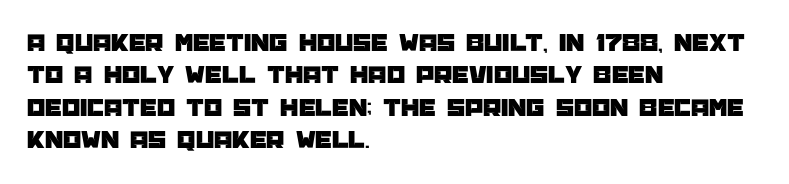
{"italic": "no", "underline": "no", "align": "left", "line_spacing": "normal", "line_spacing_ratio": 1.25, "letter_spacing": "normal", "letter_spacing_em": 0.0, "glyph_px": 26}
